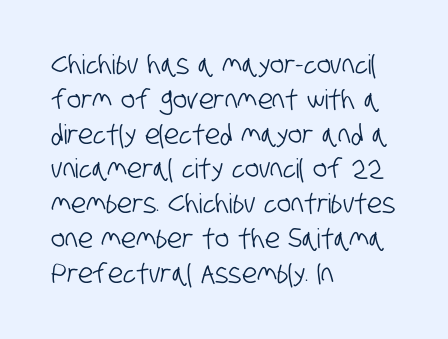
{"underline": "no", "align": "left", "line_spacing": "normal", "line_spacing_ratio": 1.29, "letter_spacing": "normal", "letter_spacing_em": 0.0, "glyph_px": 27}
